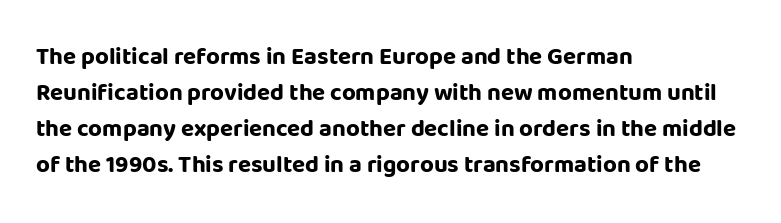
The image shows 24 px bold type, upright; set left-aligned, normal line spacing (1.5x), normal letter spacing, not underlined.
